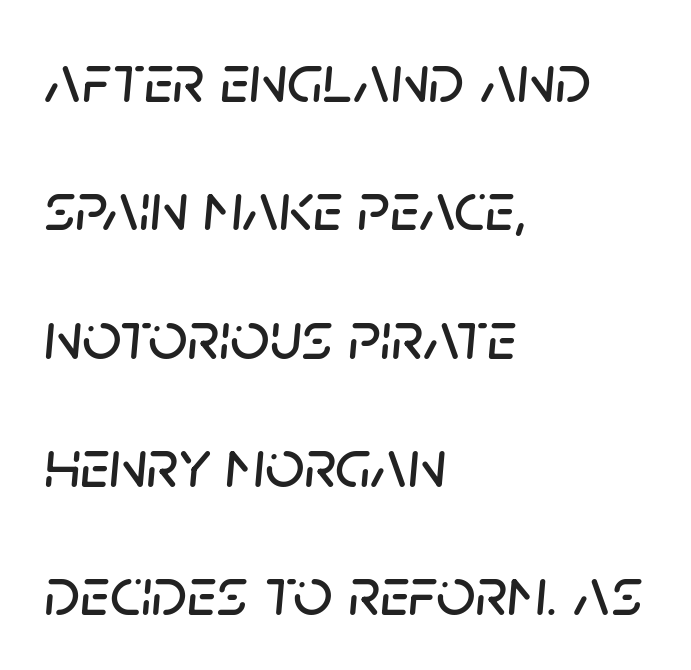
The image shows 69 px text type, italic (leaning right); set left-aligned, line spacing 1.86x, normal letter spacing, not underlined; low stroke contrast and a large x-height.
